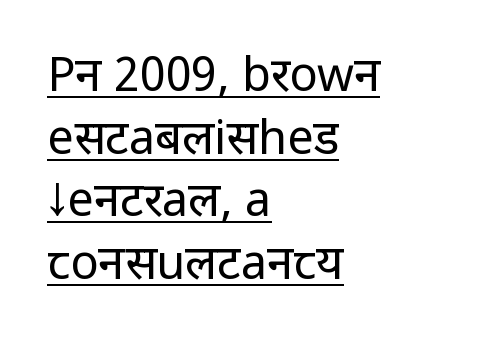
{"serif": "no", "italic": "no", "bold": "no", "weight": "regular", "width": "condensed", "stroke_contrast": "low", "x_height": "large", "monospaced": "no", "underline": "yes", "align": "left", "line_spacing": "normal", "line_spacing_ratio": 1.33, "letter_spacing": "normal", "letter_spacing_em": 0.0, "glyph_px": 47}
